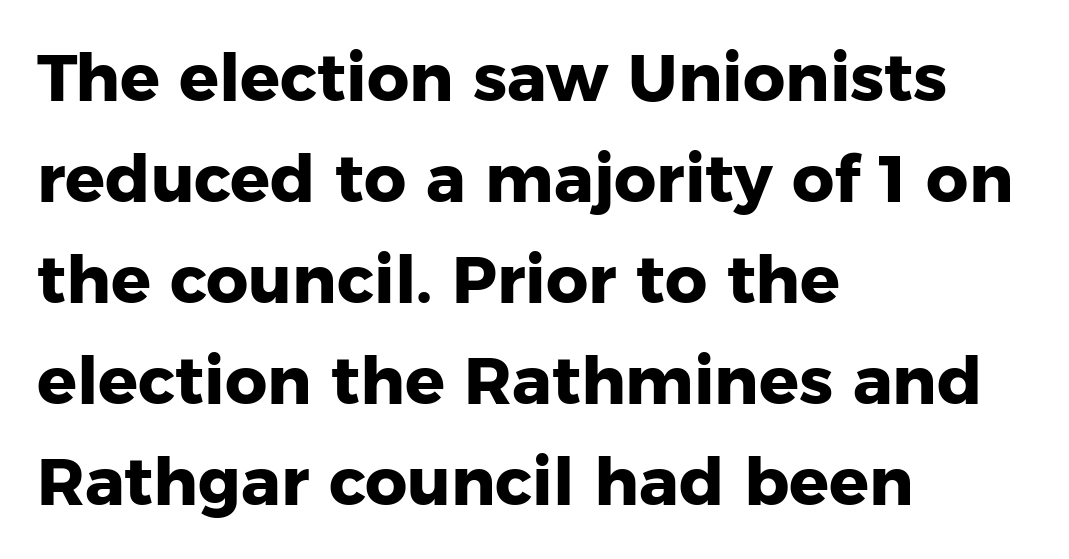
{"serif": "no", "italic": "no", "bold": "yes", "weight": "heavy", "width": "normal", "stroke_contrast": "low", "x_height": "medium", "monospaced": "no", "underline": "no", "align": "left", "line_spacing": "normal", "line_spacing_ratio": 1.53, "letter_spacing": "normal", "letter_spacing_em": 0.0, "glyph_px": 66}
